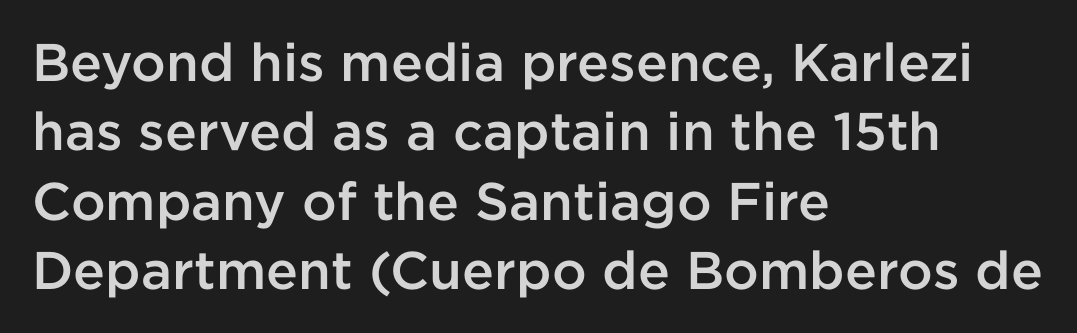
The image shows 53 px semibold sans-serif type, upright; set left-aligned, normal line spacing (1.31x), normal letter spacing, not underlined; low stroke contrast and a medium x-height.
